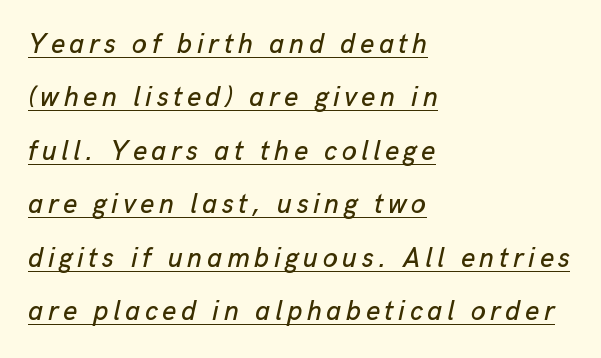
{"italic": "yes", "lean": "right", "slant_degrees": 13, "underline": "yes", "align": "left", "line_spacing": "loose", "line_spacing_ratio": 1.98, "glyph_px": 27}
